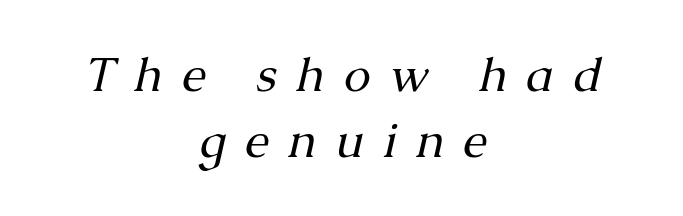
{"serif": "yes", "italic": "yes", "lean": "right", "slant_degrees": 13, "bold": "no", "weight": "regular", "width": "normal", "stroke_contrast": "medium", "x_height": "medium", "monospaced": "no", "underline": "no", "align": "center", "line_spacing": "normal", "line_spacing_ratio": 1.38, "letter_spacing": "wide", "letter_spacing_em": 0.4, "glyph_px": 48}
